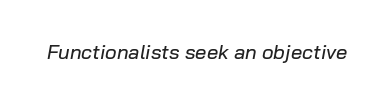
A typesetter would call this zero additional tracking. Tall strokes in this sample are angled rather than plumb. The strip under each line holds only bare page.
